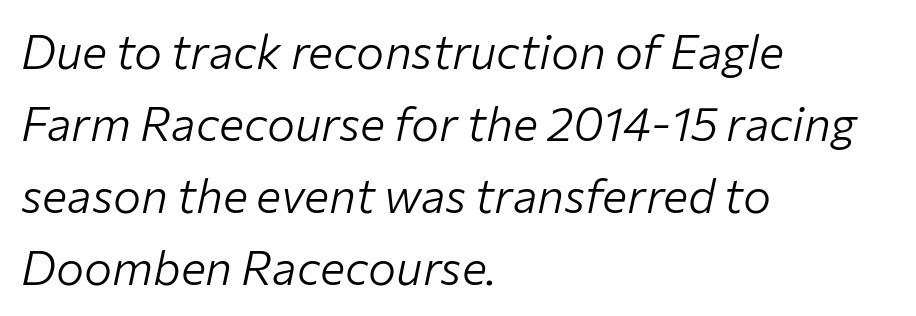
Q: Is the text bold? A: No.
Q: Is the text italic (slanted)? A: Yes, it leans right by about 12 degrees.
Q: Is the text underlined? A: No.
Q: How is the paragraph aligned? A: Left-aligned.
Q: Is the spacing between letters normal or unusually wide? A: Normal.
Q: Is the spacing between lines tight, normal or loose? A: Normal.
Q: Width (condensed, normal, or wide)? A: Normal.
Q: Stroke contrast? A: Low.
Q: x-height? A: Medium.
Q: Monospaced? A: No.
